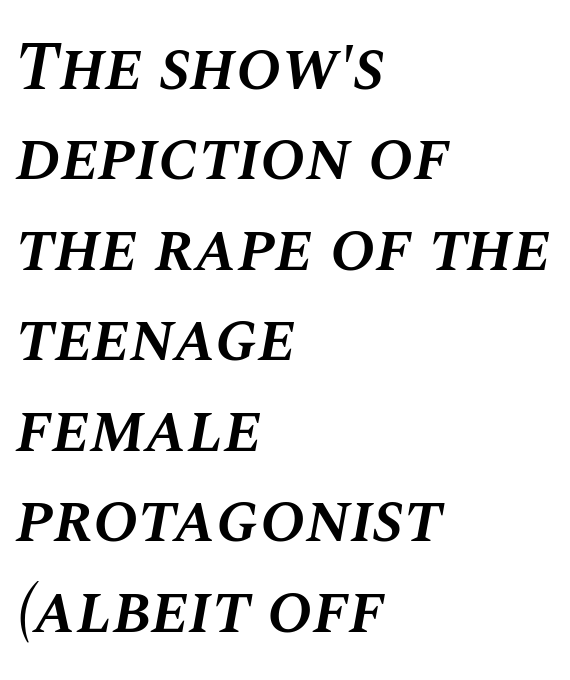
The image shows 68 px semibold type, italic (leaning right); set left-aligned, normal line spacing (1.33x), normal letter spacing, not underlined; medium stroke contrast and a large x-height.
